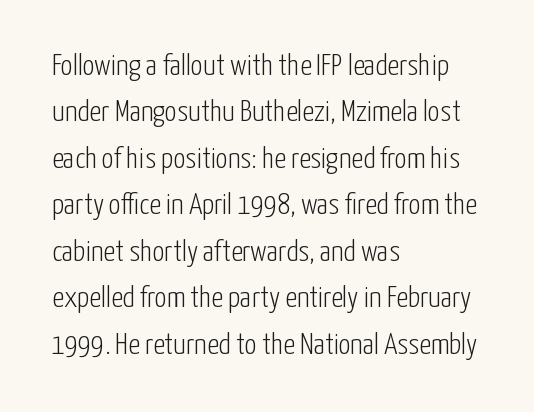
The face used here is proportionally spaced, like ordinary book or web type. What's the leading like? Ordinary, nothing unusual. This rendering employs a face without finishing strokes, i.e., a sans-serif. Italic? Not at all — the glyphs are vertical.
